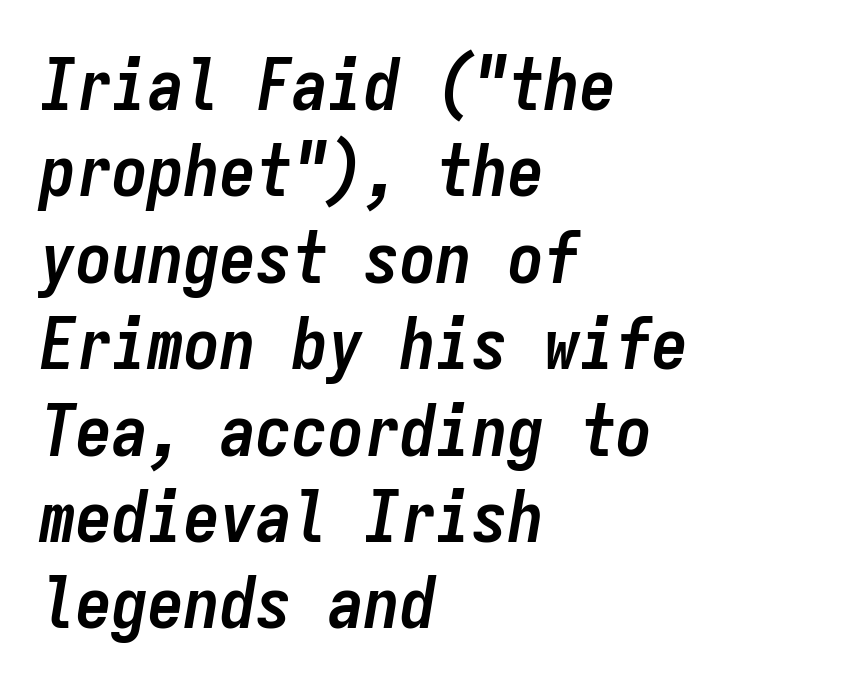
Q: Is the text bold? A: Yes.
Q: Is the text italic (slanted)? A: Yes, it leans right by about 9 degrees.
Q: Is the text underlined? A: No.
Q: How is the paragraph aligned? A: Left-aligned.
Q: Is the spacing between letters normal or unusually wide? A: Normal.
Q: Width (condensed, normal, or wide)? A: Condensed.
Q: Stroke contrast? A: Low.
Q: x-height? A: Medium.
Q: Monospaced? A: Yes.
